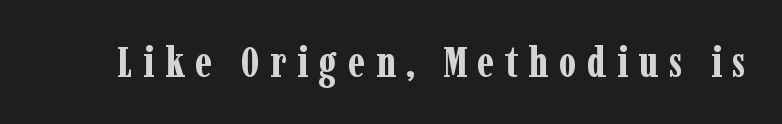
{"serif": "yes", "italic": "no", "bold": "yes", "weight": "bold", "width": "condensed", "stroke_contrast": "low", "x_height": "medium", "monospaced": "no", "underline": "no", "letter_spacing": "wide", "letter_spacing_em": 0.24, "glyph_px": 43}
